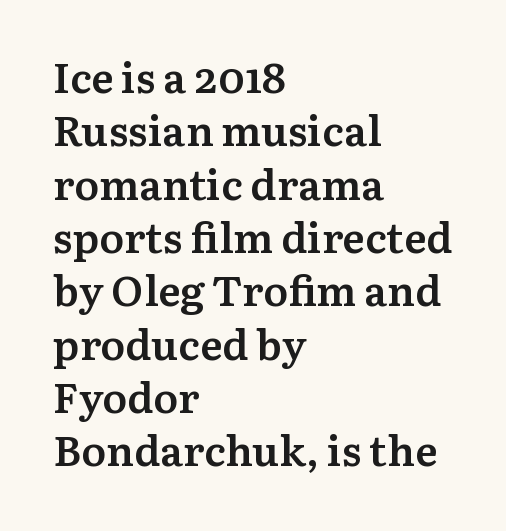
The face used here is proportionally spaced, like ordinary book or web type. What stands out about the letter spacing? Nothing — it is the standard amount. The words here are not underlined. The text was rendered using a seriffed face with decorative stroke endings. The leading is moderate, giving the passage an even texture. A typesetter would mark this as roman, not italic.
